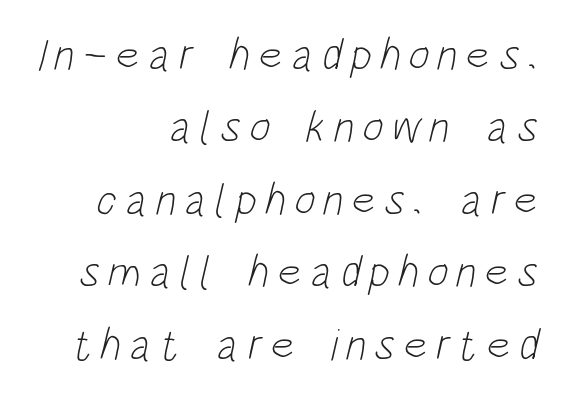
{"serif": "no", "bold": "no", "weight": "light", "width": "condensed", "stroke_contrast": "low", "x_height": "large", "monospaced": "no", "underline": "no", "align": "right", "line_spacing": "normal", "line_spacing_ratio": 1.61, "glyph_px": 45}
